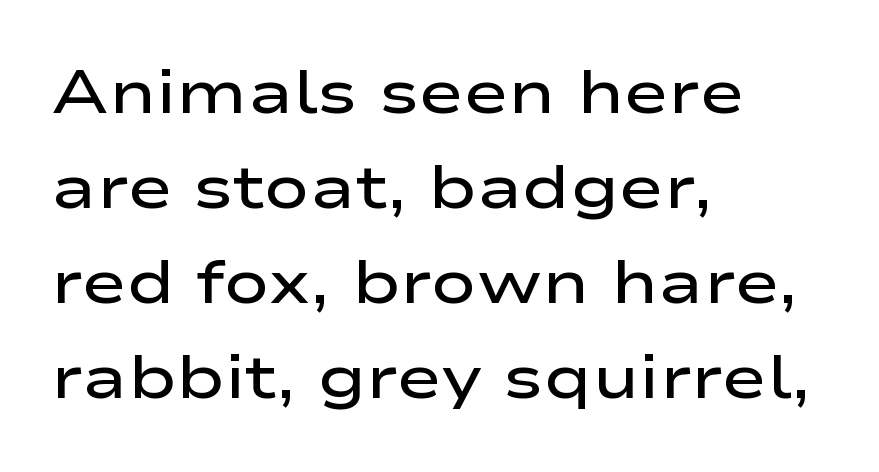
The image shows 61 px semibold, wide sans-serif type, upright; set left-aligned, normal line spacing (1.56x), normal letter spacing, not underlined; low stroke contrast and a medium x-height.
